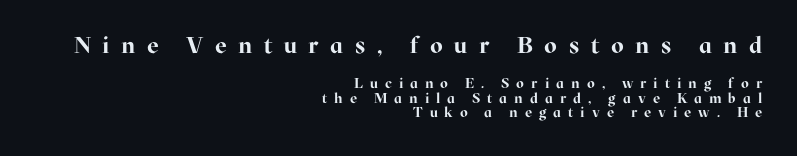
Whoever set this chose condensed vertical rhythm over breathing room. The tracking reads as deliberately expanded to a designer's eye. Large over small — that's the arrangement of the two blocks here. Letters rest on an invisible, unmarked baseline.
